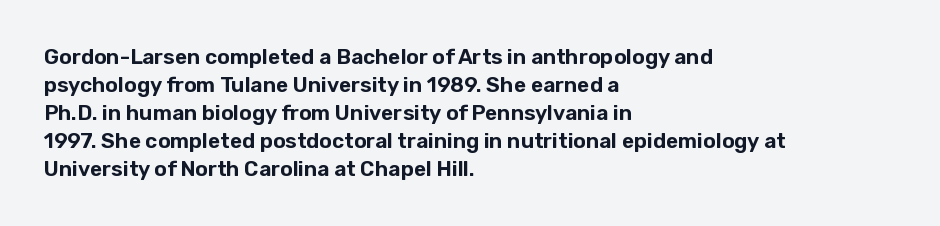
If you measured baseline to baseline, you'd find a middling distance. Descenders are the only things crossing below the line. The lines in this sample share a left origin and differ only in where they stop. Letter spacing: default. Quick note: not italic, upright.
